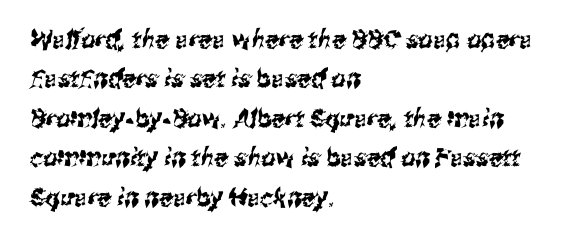
The image shows 25 px text type; set left-aligned, normal line spacing (1.58x), normal letter spacing, not underlined.
